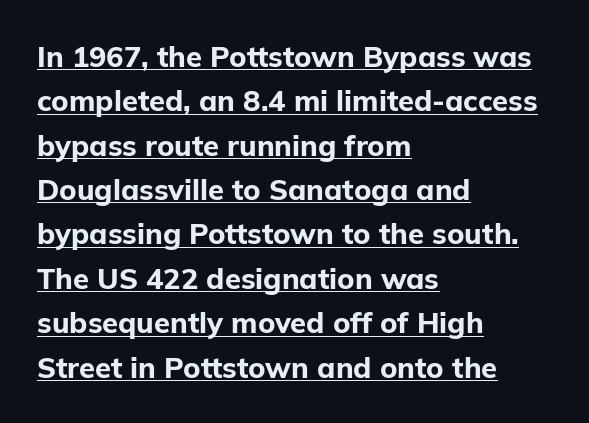
The image shows 29 px bold sans-serif type, upright; set left-aligned, normal line spacing (1.53x), normal letter spacing, underlined; low stroke contrast and a medium x-height.
